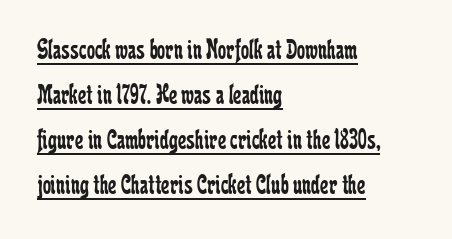
Nothing unusual about the tracking: characters are spaced as the font intends. Underline: present. A serif font was chosen for this passage. These glyphs show unthickened strokes, regular width or finer. A classic flush-left, rag-right setting is used for this passage.
